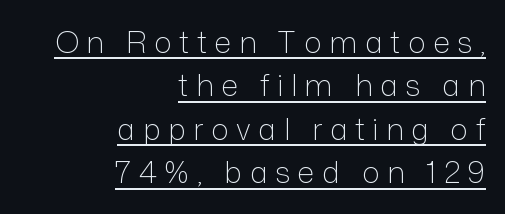
{"serif": "no", "italic": "no", "bold": "no", "weight": "light", "width": "normal", "stroke_contrast": "low", "x_height": "medium", "monospaced": "no", "underline": "yes", "align": "right", "line_spacing": "normal", "line_spacing_ratio": 1.45, "letter_spacing": "wide", "letter_spacing_em": 0.25, "glyph_px": 30}
